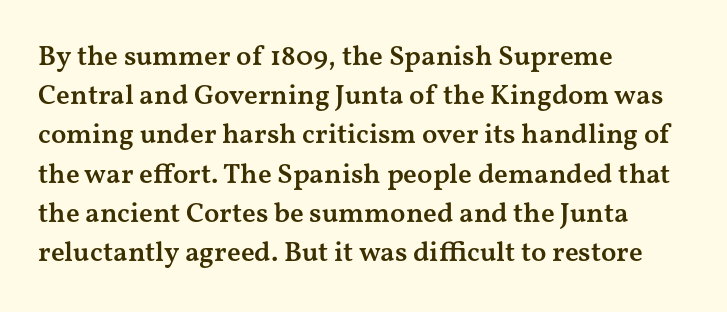
The image shows 28 px semibold, wide serif type, upright; set left-aligned, normal line spacing (1.4x), normal letter spacing, not underlined; medium stroke contrast and a medium x-height.
